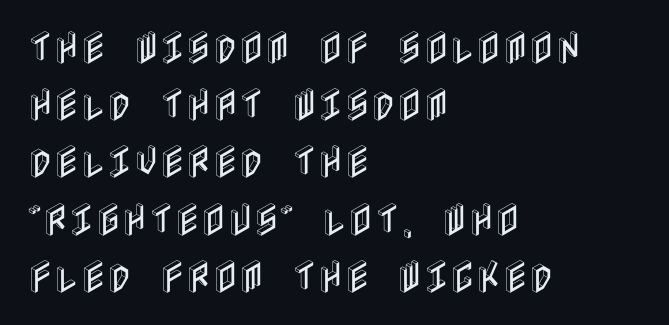
The image shows 36 px condensed type, upright; set left-aligned, normal line spacing (1.59x), normal letter spacing, not underlined; a large x-height.
